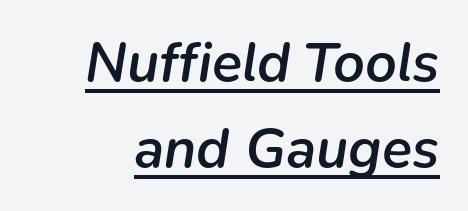
{"italic": "yes", "lean": "right", "slant_degrees": 9, "bold": "semi", "weight": "semibold", "width": "normal", "stroke_contrast": "low", "x_height": "medium", "monospaced": "no", "underline": "yes", "line_spacing": "normal", "line_spacing_ratio": 1.53, "letter_spacing": "normal", "letter_spacing_em": 0.0, "glyph_px": 56}
